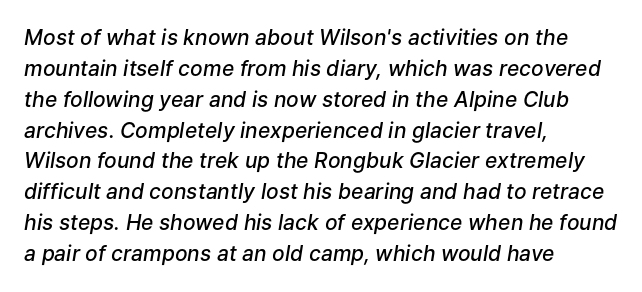
{"italic": "yes", "lean": "right", "slant_degrees": 9, "bold": "semi", "underline": "no", "align": "left", "line_spacing": "normal", "line_spacing_ratio": 1.47, "letter_spacing": "normal", "letter_spacing_em": 0.0, "glyph_px": 21}
